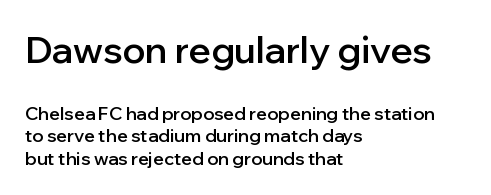
Q: Is the text bold? A: Semi-bold.
Q: Is the text italic (slanted)? A: No, it is upright.
Q: Is the typeface a serif or a sans-serif typeface? A: Sans-serif.
Q: Is the text underlined? A: No.
Q: How is the paragraph aligned? A: Left-aligned.
Q: Is the spacing between letters normal or unusually wide? A: Normal.
Q: Is the spacing between lines tight, normal or loose? A: Normal.
Q: Which block of text is set in a larger size, the first (top) or the second (bottom)? A: The first (top) one.
Q: Width (condensed, normal, or wide)? A: Normal.
Q: Stroke contrast? A: Low.
Q: x-height? A: Medium.
Q: Monospaced? A: No.
